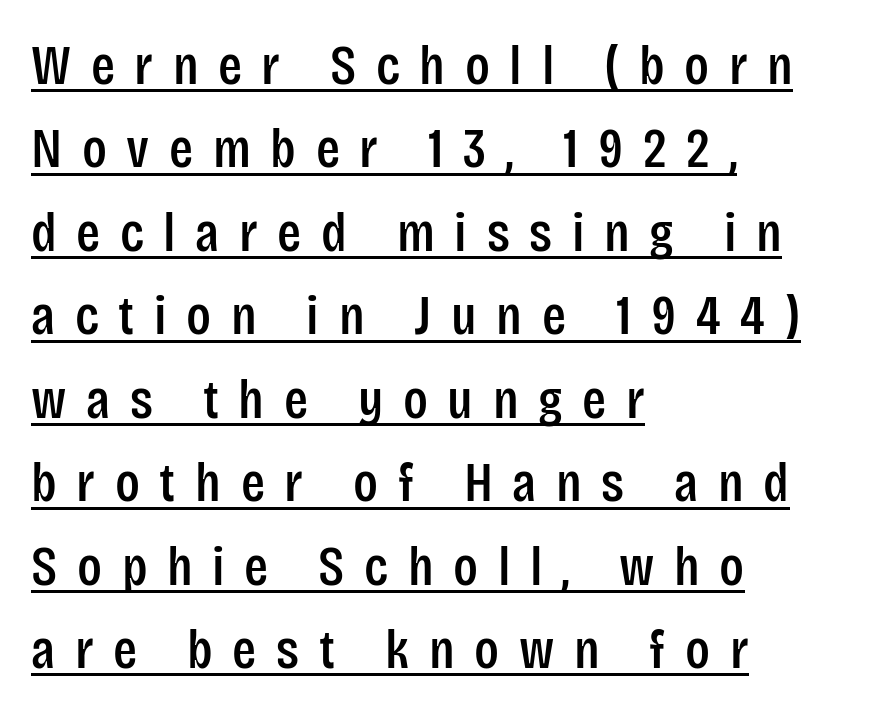
The image shows 56 px condensed sans-serif type, upright; set left-aligned, normal line spacing (1.49x), unusually wide letter spacing (+0.35 em), underlined; low stroke contrast and a large x-height.
